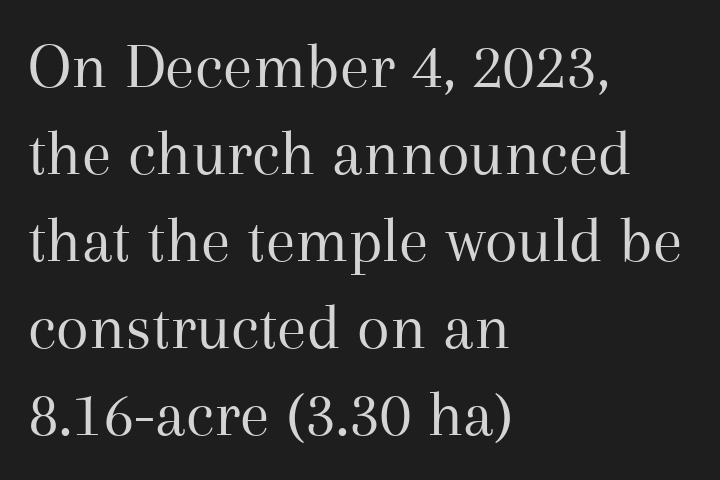
{"serif": "yes", "italic": "no", "bold": "no", "weight": "regular", "width": "normal", "stroke_contrast": "medium", "x_height": "medium", "monospaced": "no", "underline": "no", "align": "left", "line_spacing": "normal", "line_spacing_ratio": 1.3, "letter_spacing": "normal", "letter_spacing_em": 0.0, "glyph_px": 67}
